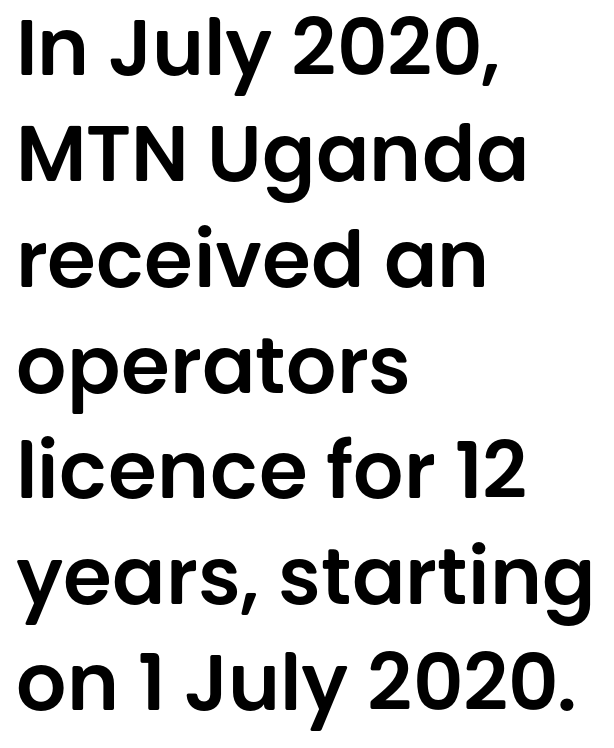
{"serif": "no", "italic": "no", "width": "normal", "stroke_contrast": "low", "x_height": "large", "monospaced": "no", "underline": "no", "align": "left", "line_spacing": "normal", "line_spacing_ratio": 1.34, "letter_spacing": "normal", "letter_spacing_em": 0.0, "glyph_px": 79}
